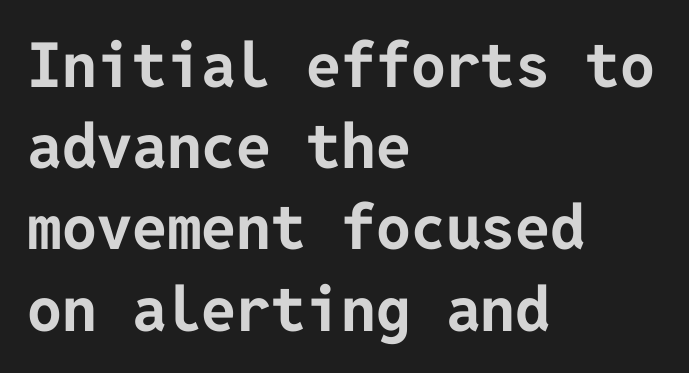
{"serif": "no", "italic": "no", "bold": "yes", "weight": "bold", "width": "normal", "stroke_contrast": "low", "x_height": "medium", "underline": "no", "align": "left", "line_spacing": "normal", "line_spacing_ratio": 1.31, "letter_spacing": "normal", "letter_spacing_em": 0.0, "glyph_px": 62}
